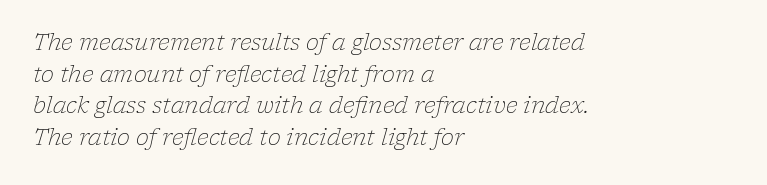
{"italic": "yes", "lean": "right", "slant_degrees": 17, "bold": "no", "underline": "no", "align": "left", "line_spacing": "normal", "line_spacing_ratio": 1.44, "letter_spacing": "normal", "letter_spacing_em": 0.0, "glyph_px": 22}
